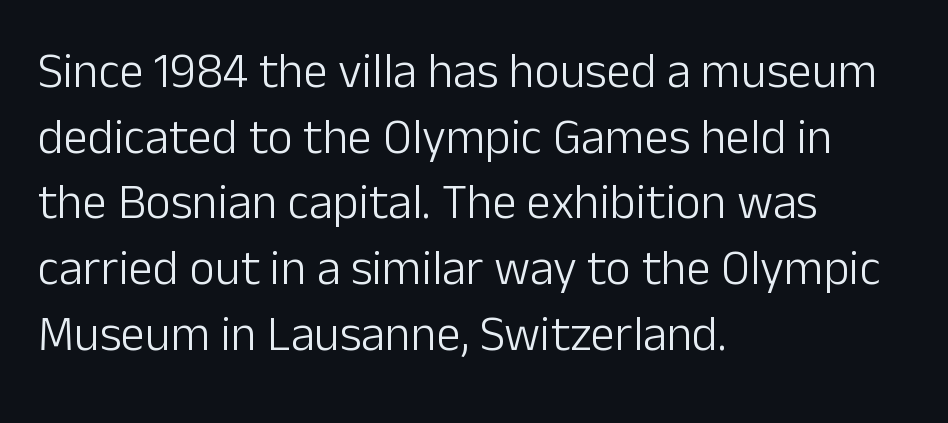
The face used here is proportionally spaced, like ordinary book or web type. The rendering keeps characters at their native spacing. You can tell it's not italic because the verticals are truly vertical. The rag falls on the right side of this text block. Each new line begins a customary step beneath the previous one. These lines are composed in type without serifs.
